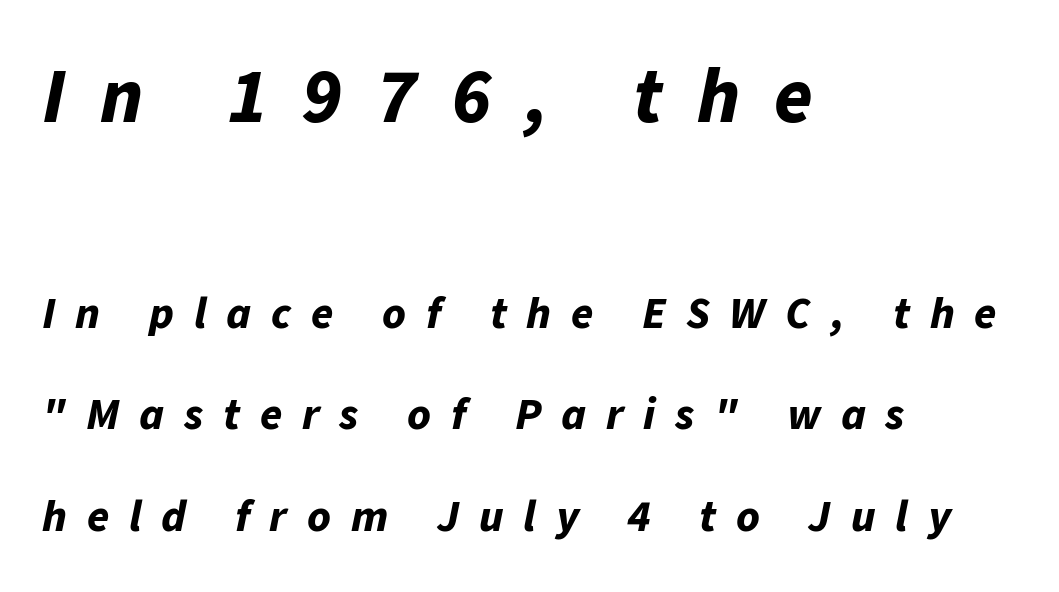
The image shows 78 px bold type, italic (leaning right); set left-aligned, loose line spacing (2.26x), unusually wide letter spacing (+0.44 em), not underlined; the first (top) block is 1.73x larger; low stroke contrast and a medium x-height.
